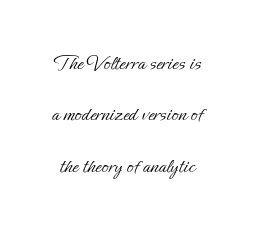
Q: Is the text bold? A: No.
Q: Is the text italic (slanted)? A: Yes.
Q: Is the text underlined? A: No.
Q: Is the spacing between letters normal or unusually wide? A: Normal.
Q: Is the spacing between lines tight, normal or loose? A: Loose.
